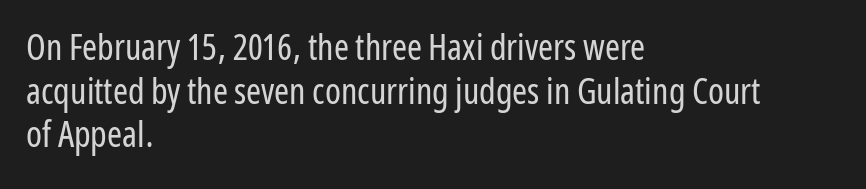
Q: Is the text bold? A: No.
Q: Is the text italic (slanted)? A: No, it is upright.
Q: Is the typeface a serif or a sans-serif typeface? A: Sans-serif.
Q: Is the text underlined? A: No.
Q: How is the paragraph aligned? A: Left-aligned.
Q: Is the spacing between letters normal or unusually wide? A: Normal.
Q: Width (condensed, normal, or wide)? A: Condensed.
Q: Stroke contrast? A: Low.
Q: x-height? A: Medium.
Q: Monospaced? A: No.
